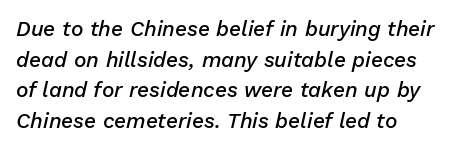
The image shows 21 px text type, italic (leaning right); set left-aligned, normal line spacing (1.46x), normal letter spacing, not underlined.
